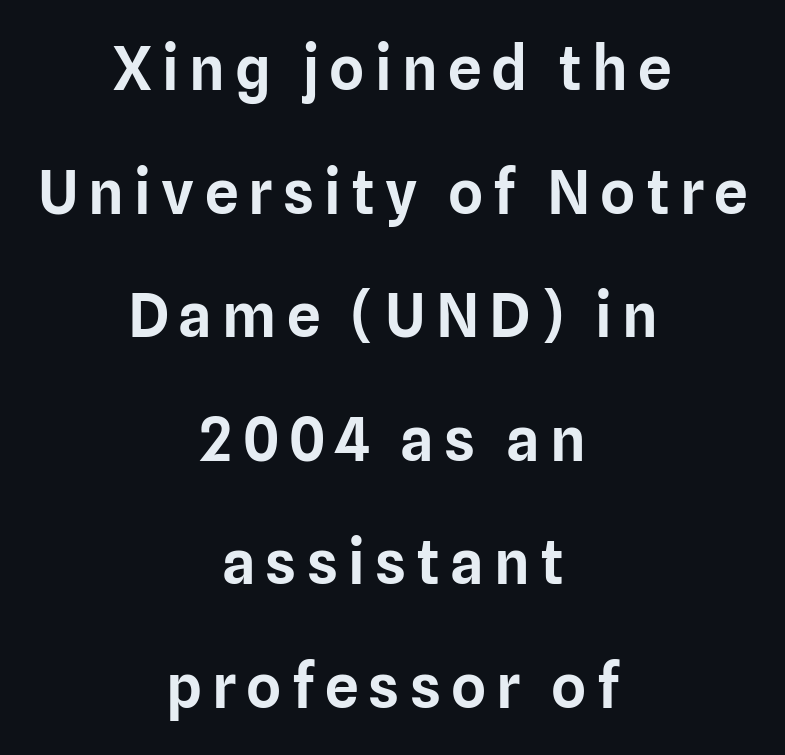
The text block is weighted toward neither margin, spreading evenly from the middle. Nope, no serifs anywhere on these letters. Designer's note — italics off, roman on. Clear beneath every line of the passage. Reading down the column, the eye jumps a long way to each next line. Spacing verdict: proportional, widths tailored to each character.
